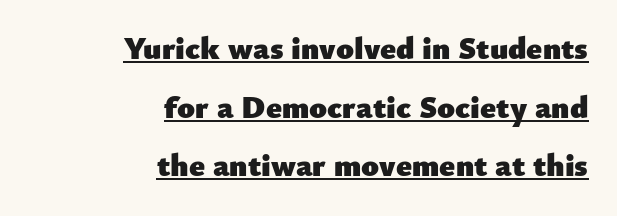
{"serif": "no", "italic": "no", "bold": "yes", "weight": "heavy", "width": "normal", "stroke_contrast": "low", "x_height": "small", "monospaced": "no", "underline": "yes", "align": "right", "line_spacing_ratio": 1.83, "letter_spacing": "normal", "letter_spacing_em": 0.0, "glyph_px": 32}
